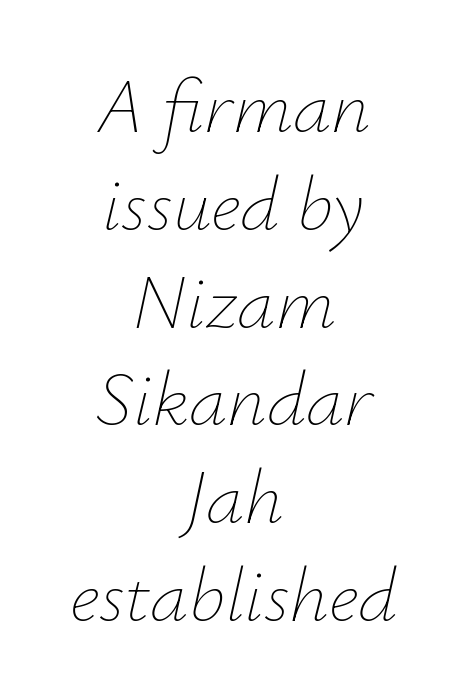
Q: Is the text bold? A: No.
Q: Is the text italic (slanted)? A: Yes, it leans right by about 12 degrees.
Q: Is the text underlined? A: No.
Q: How is the paragraph aligned? A: Centered.
Q: Is the spacing between letters normal or unusually wide? A: Normal.
Q: Is the spacing between lines tight, normal or loose? A: Normal.
Q: Width (condensed, normal, or wide)? A: Normal.
Q: Stroke contrast? A: Low.
Q: x-height? A: Small.
Q: Monospaced? A: No.
